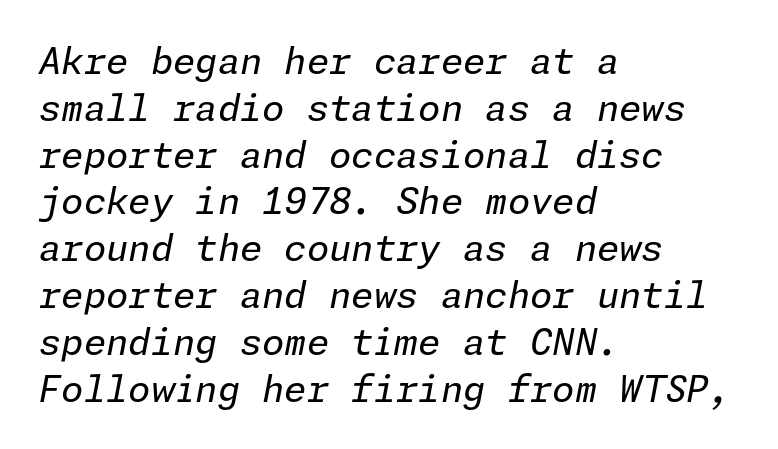
Q: Is the text bold? A: No.
Q: Is the text italic (slanted)? A: Yes, it leans right by about 11 degrees.
Q: Is the text underlined? A: No.
Q: How is the paragraph aligned? A: Left-aligned.
Q: Is the spacing between letters normal or unusually wide? A: Normal.
Q: Is the spacing between lines tight, normal or loose? A: Normal.
Q: Width (condensed, normal, or wide)? A: Normal.
Q: Stroke contrast? A: Low.
Q: x-height? A: Medium.
